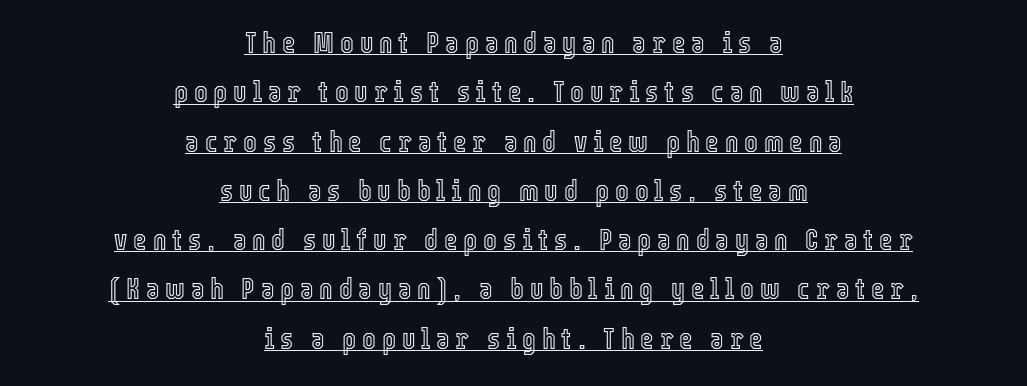
The image shows 29 px condensed type, upright; set centered, normal line spacing (1.7x), unusually wide letter spacing (+0.2 em), underlined; a medium x-height.
